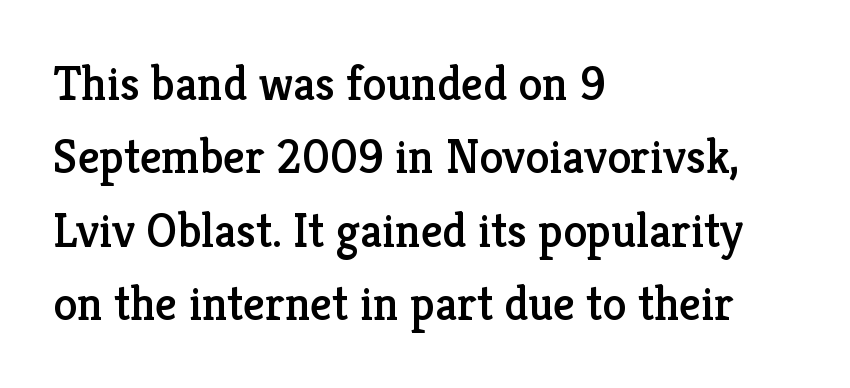
The image shows 48 px serif type, upright; set left-aligned, normal line spacing (1.53x), normal letter spacing, not underlined; low stroke contrast and a medium x-height.
